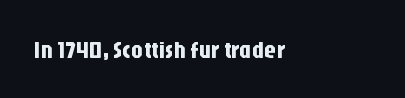
The text block is weighted toward the left margin, trailing off unevenly rightward. Spacing between characters is what you'd get straight out of the box. Each row of text sits above clean, open space. Vertical strokes here are truly vertical.
